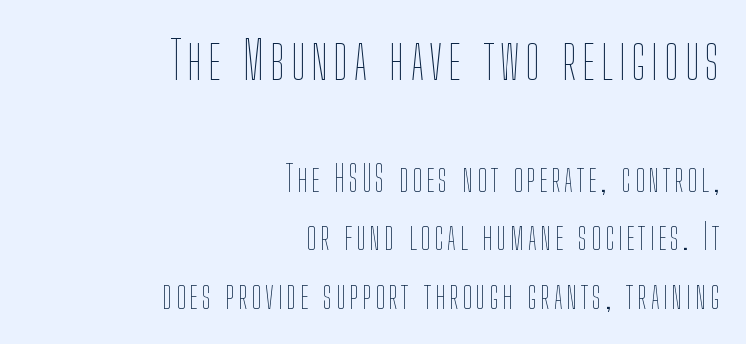
Q: Is the text bold? A: No.
Q: Is the text italic (slanted)? A: No, it is upright.
Q: Is the text underlined? A: No.
Q: How is the paragraph aligned? A: Right-aligned.
Q: Is the spacing between lines tight, normal or loose? A: Normal.
Q: Which block of text is set in a larger size, the first (top) or the second (bottom)? A: The first (top) one.
Q: Width (condensed, normal, or wide)? A: Condensed.
Q: Stroke contrast? A: Low.
Q: x-height? A: Medium.
Q: Monospaced? A: No.
